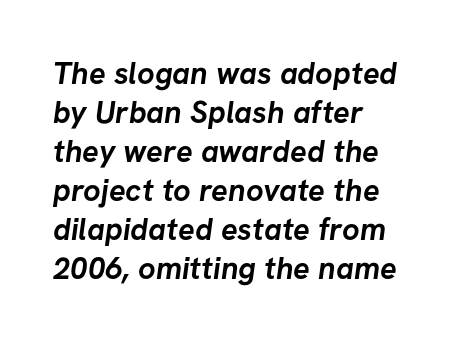
{"serif": "no", "bold": "yes", "weight": "semibold", "width": "normal", "stroke_contrast": "low", "x_height": "medium", "monospaced": "no", "underline": "no", "align": "left", "line_spacing": "normal", "line_spacing_ratio": 1.26, "letter_spacing": "normal", "letter_spacing_em": 0.0, "glyph_px": 31}
